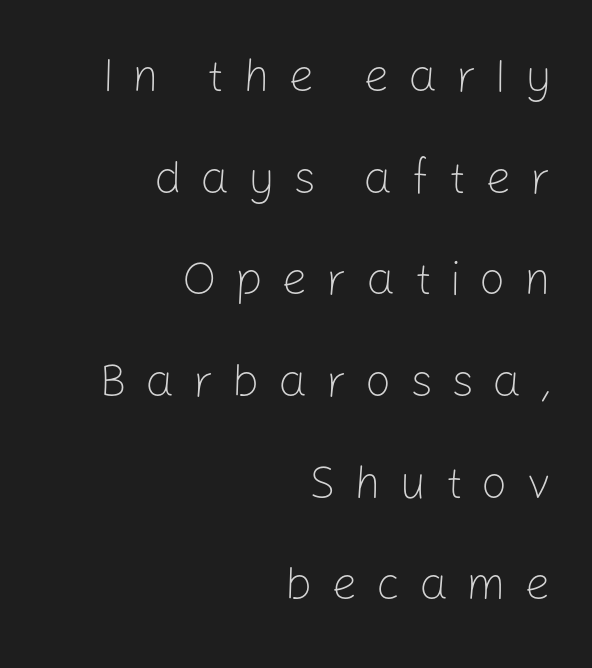
The image shows 46 px light sans-serif type, upright; set right-aligned, loose line spacing (2.21x), unusually wide letter spacing (+0.4 em), not underlined; low stroke contrast and a medium x-height.
